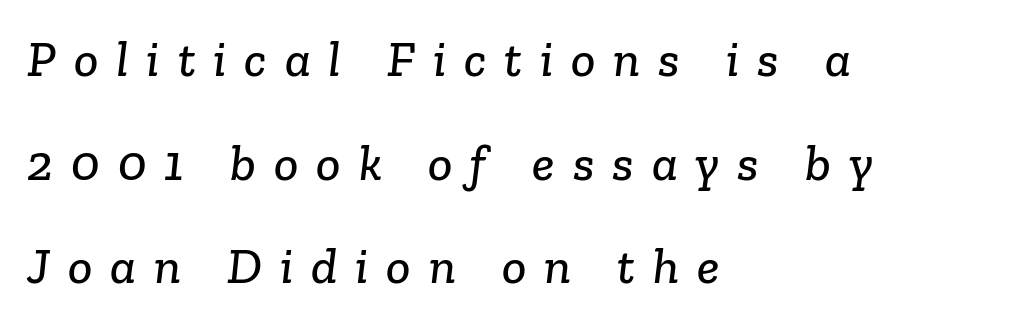
Q: Is the typeface a serif or a sans-serif typeface? A: Serif.
Q: Is the text underlined? A: No.
Q: How is the paragraph aligned? A: Left-aligned.
Q: Is the spacing between letters normal or unusually wide? A: Unusually wide.
Q: Is the spacing between lines tight, normal or loose? A: Loose.
Q: Width (condensed, normal, or wide)? A: Normal.
Q: Stroke contrast? A: Low.
Q: x-height? A: Medium.
Q: Monospaced? A: No.
